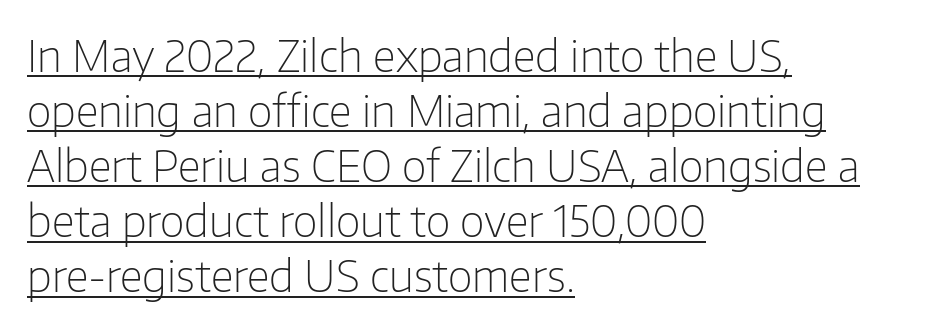
The image shows 43 px light sans-serif type, upright; set left-aligned, normal line spacing (1.28x), normal letter spacing, underlined; low stroke contrast and a medium x-height.
